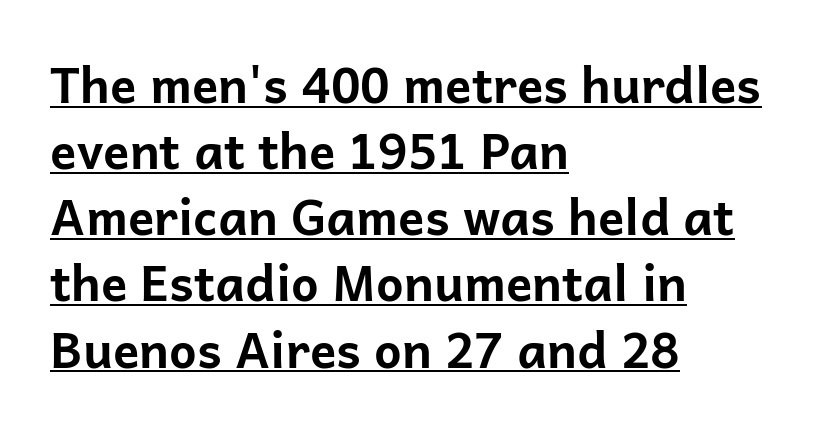
Q: Is the text bold? A: Yes.
Q: Is the text italic (slanted)? A: No, it is upright.
Q: Is the typeface a serif or a sans-serif typeface? A: Sans-serif.
Q: Is the text underlined? A: Yes.
Q: How is the paragraph aligned? A: Left-aligned.
Q: Is the spacing between letters normal or unusually wide? A: Normal.
Q: Is the spacing between lines tight, normal or loose? A: Normal.
Q: Width (condensed, normal, or wide)? A: Normal.
Q: Stroke contrast? A: Low.
Q: x-height? A: Medium.
Q: Monospaced? A: No.
